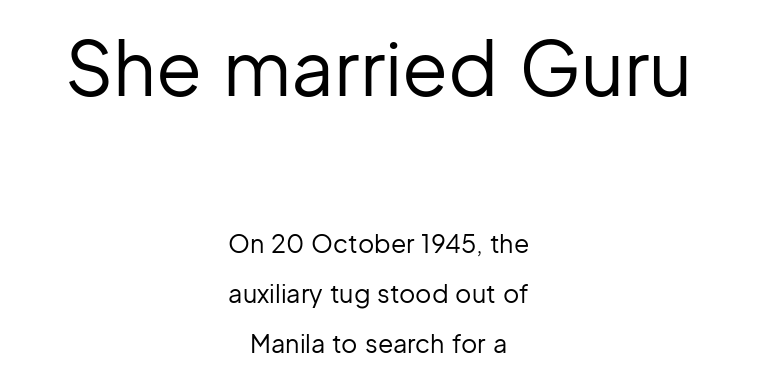
Baseline-to-baseline distance is far greater than the letter height. Glance below the letters and you will spot only blank space. The typeface chosen for these lines omits serifs. A typesetter would mark this as roman, not italic. No extra ink here — the face is not bold.
